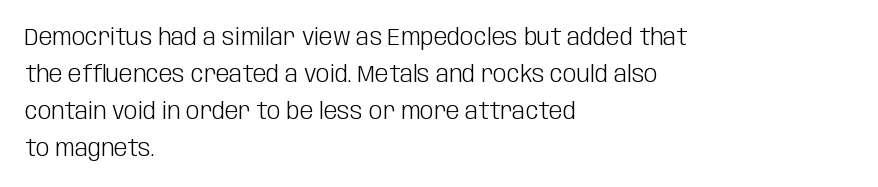
The image shows 24 px text type, upright; set left-aligned, normal line spacing (1.54x), normal letter spacing, not underlined.
